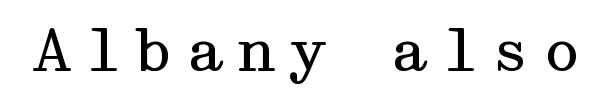
{"serif": "yes", "italic": "no", "bold": "no", "weight": "regular", "width": "wide", "stroke_contrast": "medium", "x_height": "medium", "underline": "no", "glyph_px": 58}
